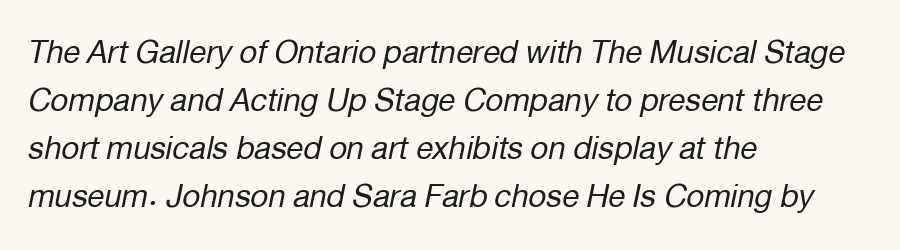
Q: Is the text bold? A: No.
Q: Is the text italic (slanted)? A: Yes, it leans right by about 12 degrees.
Q: Is the text underlined? A: No.
Q: How is the paragraph aligned? A: Left-aligned.
Q: Is the spacing between letters normal or unusually wide? A: Normal.
Q: Is the spacing between lines tight, normal or loose? A: Normal.
Q: Width (condensed, normal, or wide)? A: Normal.
Q: Stroke contrast? A: Low.
Q: x-height? A: Medium.
Q: Monospaced? A: No.
